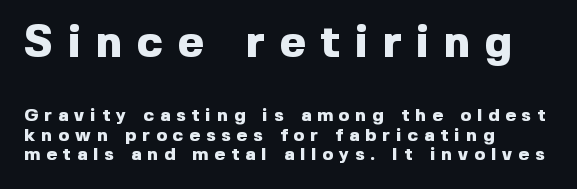
Type size steps down from the first block to the second. How are the letters spaced? Widely, with obvious added tracking. Varying glyph widths throughout — classic text-font behaviour. The vertical gap from one line to the next is small.
